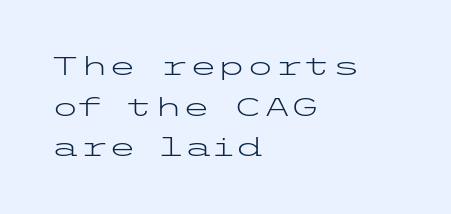
The zone under the glyphs is completely vacant. Letters have the restrained weight of plain body copy at most. Line beginnings align vertically; line endings do not. The gaps between neighbouring characters are ordinary and unremarkable.
